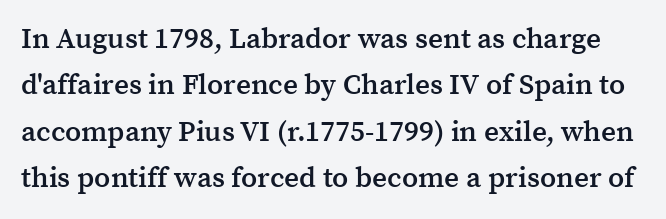
{"serif": "yes", "italic": "no", "bold": "semi", "weight": "semibold", "width": "normal", "stroke_contrast": "medium", "x_height": "medium", "monospaced": "no", "underline": "no", "line_spacing": "normal", "line_spacing_ratio": 1.6, "letter_spacing": "normal", "letter_spacing_em": 0.0, "glyph_px": 29}
